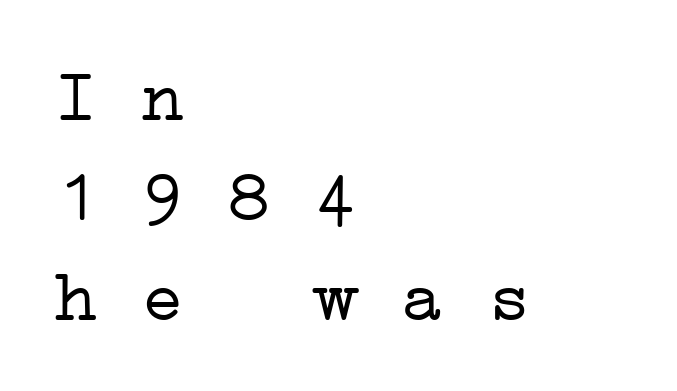
{"serif": "yes", "bold": "no", "weight": "light", "width": "wide", "stroke_contrast": "low", "x_height": "medium", "monospaced": "yes", "underline": "no", "align": "left", "line_spacing": "normal", "line_spacing_ratio": 1.39, "letter_spacing": "normal", "letter_spacing_em": 0.0, "glyph_px": 72}
